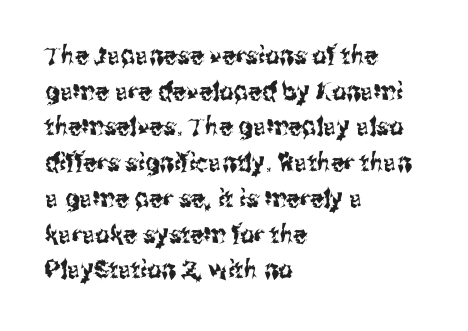
{"italic": "no", "underline": "no", "align": "left", "line_spacing": "normal", "line_spacing_ratio": 1.43, "letter_spacing": "normal", "letter_spacing_em": 0.0, "glyph_px": 25}
